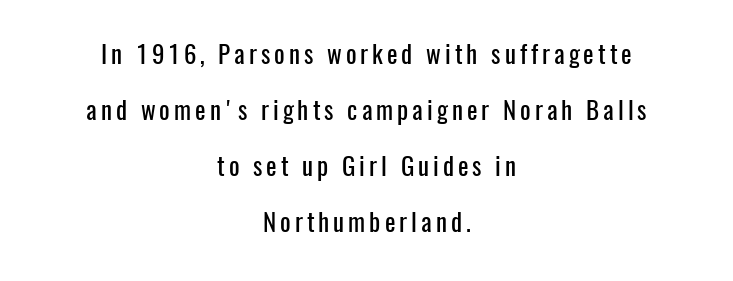
{"italic": "no", "underline": "no", "align": "center", "line_spacing": "loose", "line_spacing_ratio": 2.24, "glyph_px": 25}
